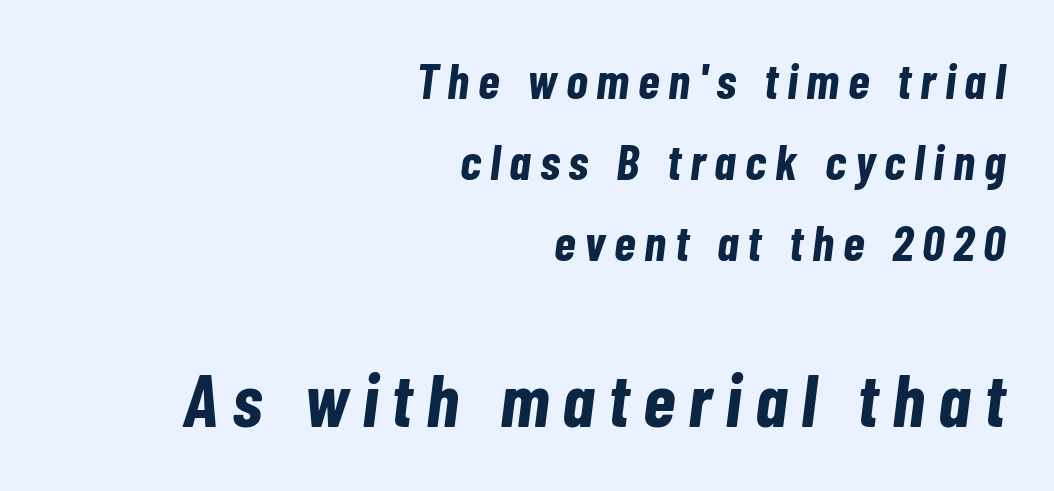
Caption: upper text group reduced, lower text group enlarged. It's the slanting kind of type. Lines of text with bare space underneath. These lines stack with their right ends in a neat column. Varying glyph widths throughout — classic text-font behaviour.
